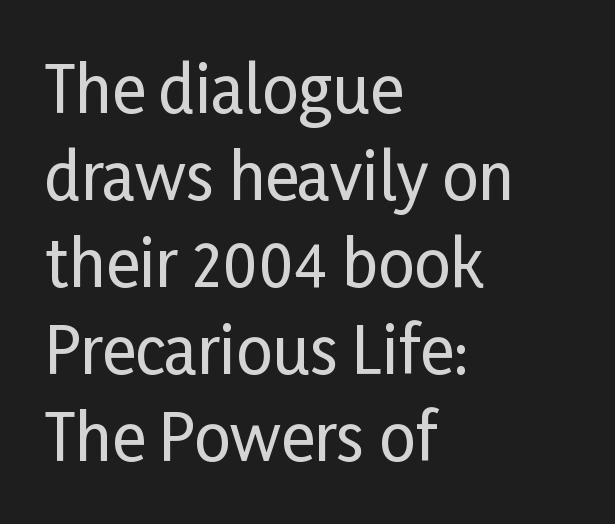
The image shows 64 px condensed sans-serif type, upright; set left-aligned, normal line spacing (1.36x), normal letter spacing, not underlined; low stroke contrast and a medium x-height.
